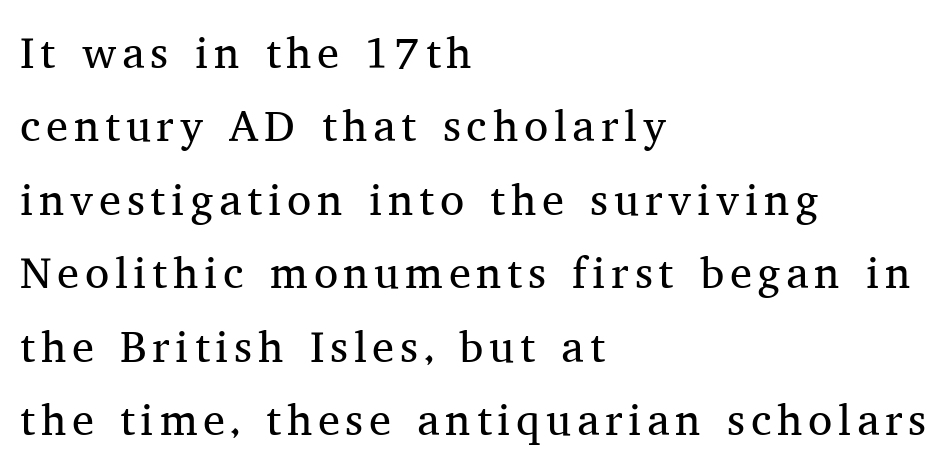
The image shows 44 px regular-weight serif type, upright; set left-aligned, normal line spacing (1.67x), not underlined; medium stroke contrast and a medium x-height.
